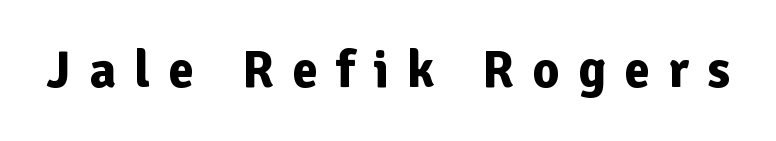
The image shows 52 px bold sans-serif type, upright; set unusually wide letter spacing (+0.35 em), not underlined; low stroke contrast and a medium x-height.
